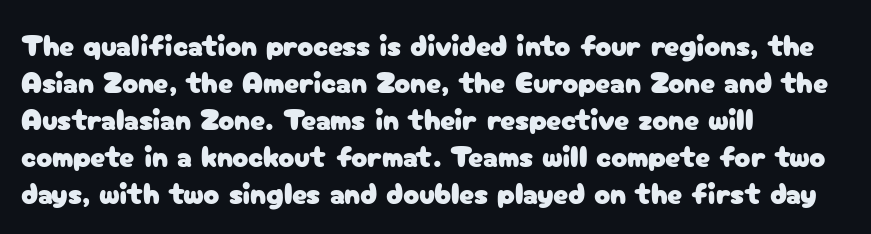
The image shows 30 px sans-serif type, upright; set left-aligned, line spacing 1.23x, normal letter spacing, not underlined; low stroke contrast and a medium x-height.
